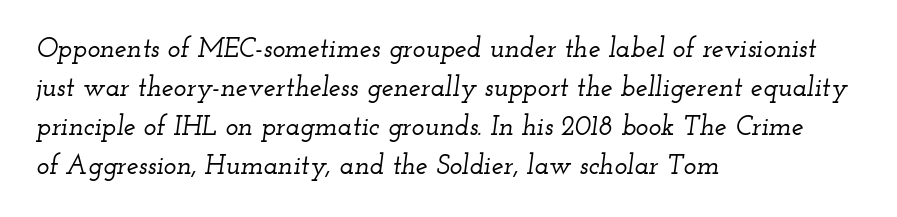
What's the leading like? Ordinary, nothing unusual. Short and long lines alike share a common starting point at left. If you drew a line through each stem, it would be angled. Look at the tracking — it's just the regular setting, nothing added.
